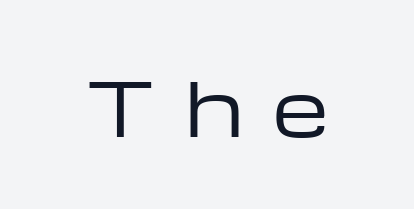
Q: Is the text bold? A: No.
Q: Is the text italic (slanted)? A: No, it is upright.
Q: Is the typeface a serif or a sans-serif typeface? A: Sans-serif.
Q: Is the text underlined? A: No.
Q: Is the spacing between letters normal or unusually wide? A: Unusually wide.
Q: Width (condensed, normal, or wide)? A: Wide.
Q: Stroke contrast? A: Low.
Q: x-height? A: Medium.
Q: Monospaced? A: No.
